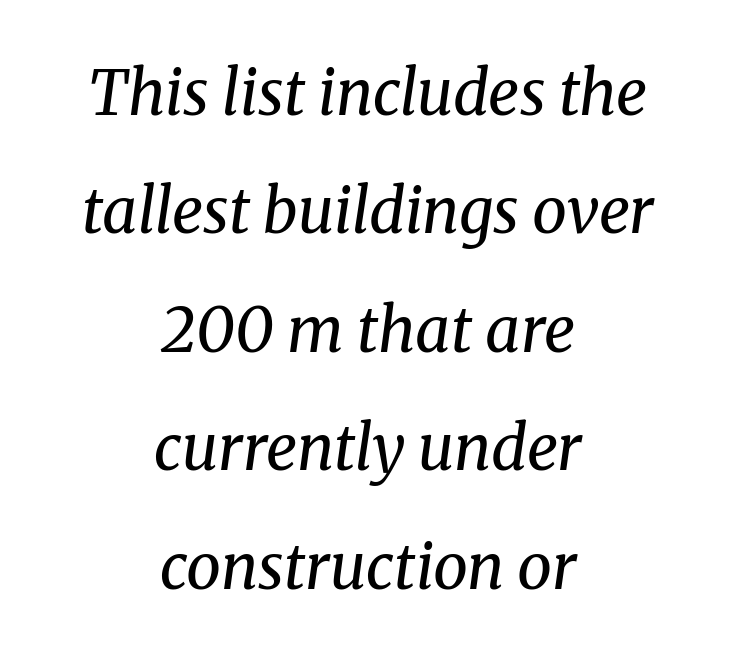
{"serif": "yes", "italic": "yes", "lean": "right", "slant_degrees": 8, "bold": "no", "weight": "regular", "width": "normal", "stroke_contrast": "medium", "x_height": "medium", "monospaced": "no", "underline": "no", "align": "center", "line_spacing": "loose", "line_spacing_ratio": 1.91, "letter_spacing": "normal", "letter_spacing_em": 0.0, "glyph_px": 62}
